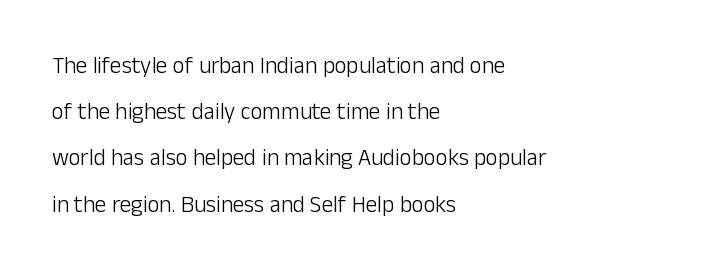
Q: Is the text bold? A: No.
Q: Is the text italic (slanted)? A: No, it is upright.
Q: Is the text underlined? A: No.
Q: How is the paragraph aligned? A: Left-aligned.
Q: Is the spacing between letters normal or unusually wide? A: Normal.
Q: Is the spacing between lines tight, normal or loose? A: Loose.
